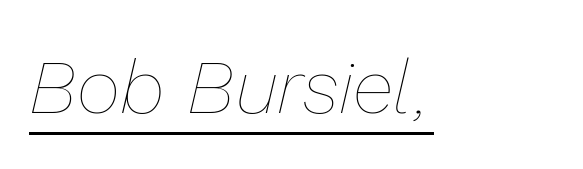
Q: Is the text bold? A: No.
Q: Is the text italic (slanted)? A: Yes, it leans right by about 13 degrees.
Q: Is the text underlined? A: Yes.
Q: Is the spacing between letters normal or unusually wide? A: Normal.
Q: Width (condensed, normal, or wide)? A: Normal.
Q: Stroke contrast? A: Low.
Q: x-height? A: Medium.
Q: Monospaced? A: No.
